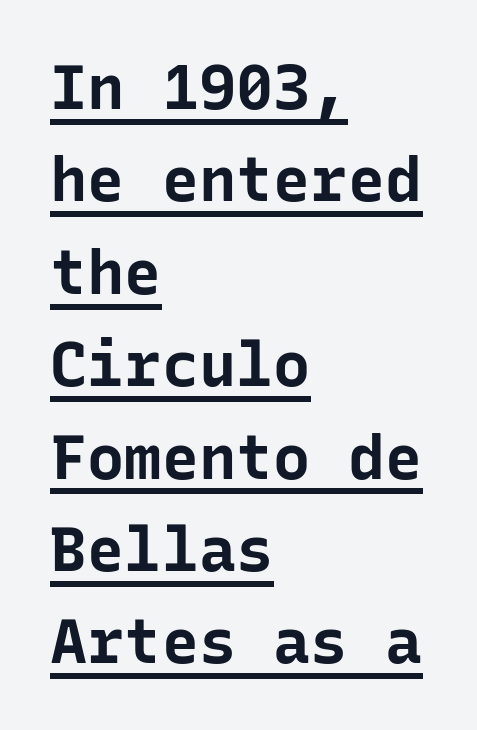
Layout note: lines flush left. Caption: bold face, heavy strokes. Leading matches the norm, producing a regular column. Students, note that the glyphs here touch the page at normal intervals. Notice how a bar underscores the lettering throughout. Is this a fixed-width face? Yes — each glyph sits in an identical cell.
